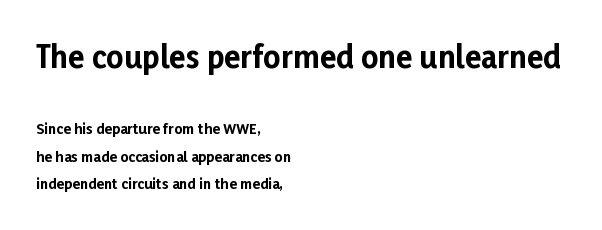
The image shows 30 px bold sans-serif type, upright; set left-aligned, loose line spacing (1.97x), normal letter spacing, not underlined; the first (top) block is 2.14x larger; low stroke contrast and a medium x-height.
